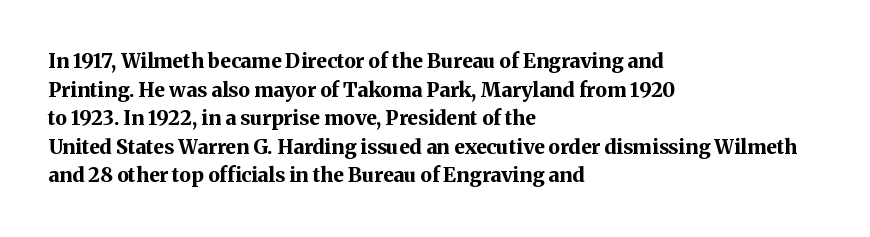
The image shows 20 px bold type, upright; set left-aligned, normal line spacing (1.43x), normal letter spacing, not underlined.
